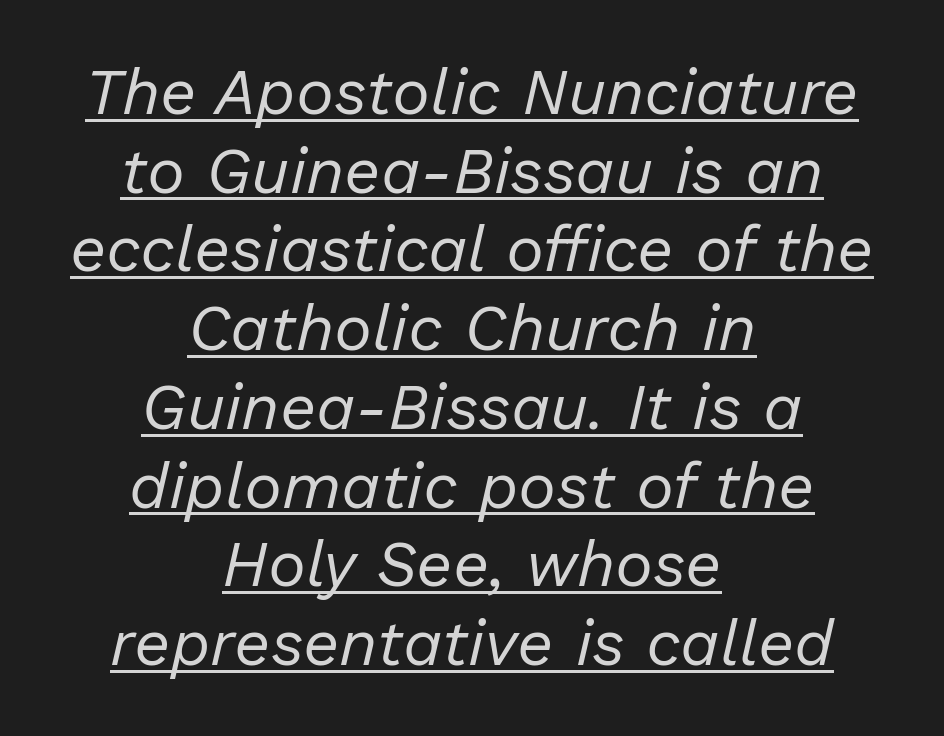
When letters slant like this, we call the style italic. Weight: regular or lighter. The gaps between neighbouring characters are ordinary and unremarkable. The letters advance in unequal steps, a hallmark of proportional type.
